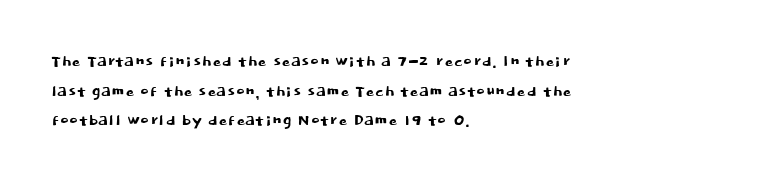
Caption: standard tracking, unaltered. Only glyphs here, with clear space below each row. The line-height multiplier appears to be the usual default. The typography opts for an upright posture over an oblique one. A student would call this left alignment; a typographer would say flush left, rag right.
